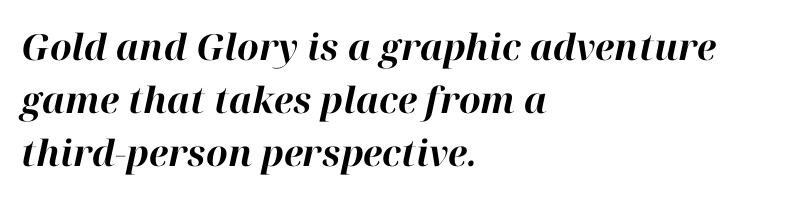
Q: Is the text bold? A: Yes.
Q: Is the text italic (slanted)? A: Yes, it leans right by about 12 degrees.
Q: Is the text underlined? A: No.
Q: How is the paragraph aligned? A: Left-aligned.
Q: Is the spacing between letters normal or unusually wide? A: Normal.
Q: Is the spacing between lines tight, normal or loose? A: Normal.
Q: Width (condensed, normal, or wide)? A: Normal.
Q: Stroke contrast? A: High.
Q: x-height? A: Medium.
Q: Monospaced? A: No.
